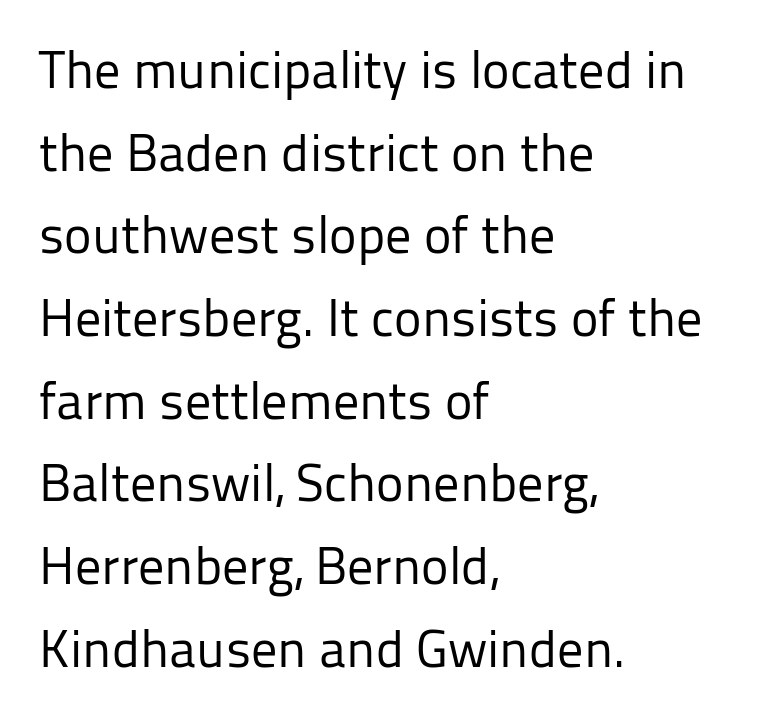
Q: Is the text bold? A: No.
Q: Is the text italic (slanted)? A: No, it is upright.
Q: Is the typeface a serif or a sans-serif typeface? A: Sans-serif.
Q: Is the text underlined? A: No.
Q: How is the paragraph aligned? A: Left-aligned.
Q: Is the spacing between letters normal or unusually wide? A: Normal.
Q: Is the spacing between lines tight, normal or loose? A: Normal.
Q: Width (condensed, normal, or wide)? A: Normal.
Q: Stroke contrast? A: Low.
Q: x-height? A: Medium.
Q: Monospaced? A: No.
